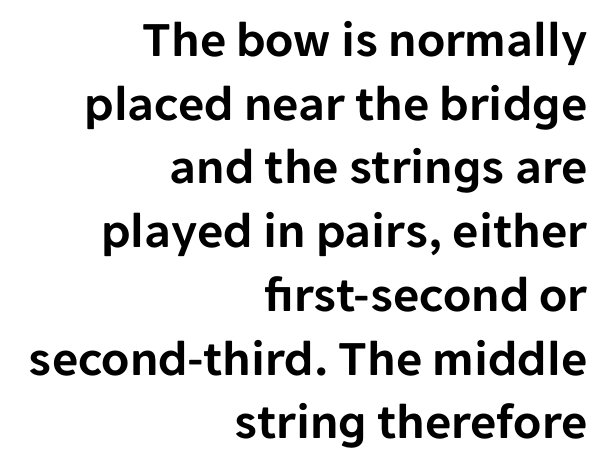
The image shows 51 px sans-serif type, upright; set right-aligned, normal line spacing (1.25x), normal letter spacing, not underlined; low stroke contrast and a medium x-height.
